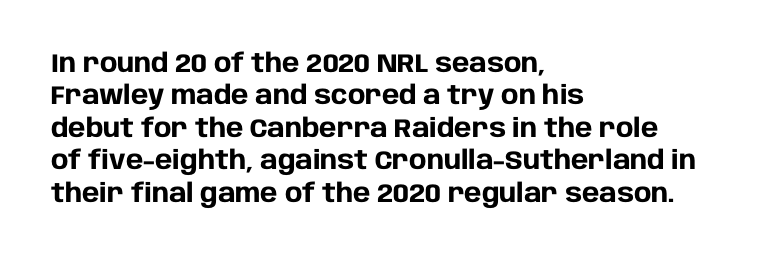
Interline gaps are of average width in this sample. Words float on clear page, feet unadorned. Weight check: bold — yes, fully. These lines were composed using upright roman letters.
